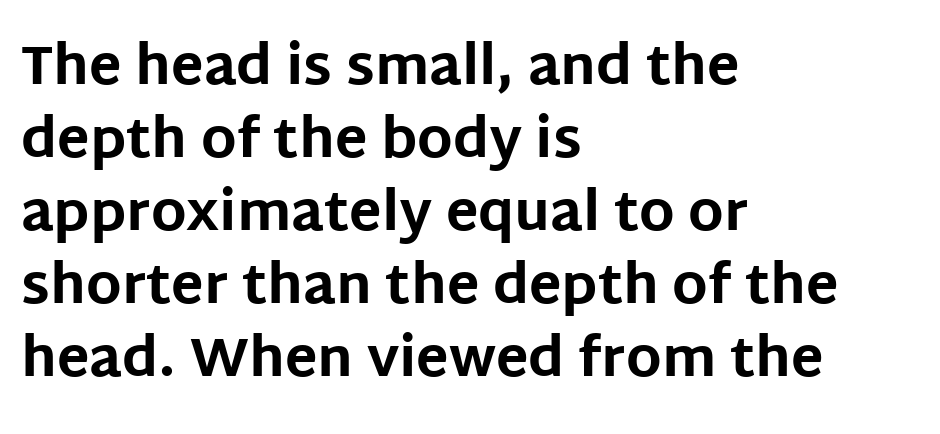
The image shows 54 px bold sans-serif type, upright; set left-aligned, normal line spacing (1.35x), normal letter spacing, not underlined; low stroke contrast and a large x-height.
